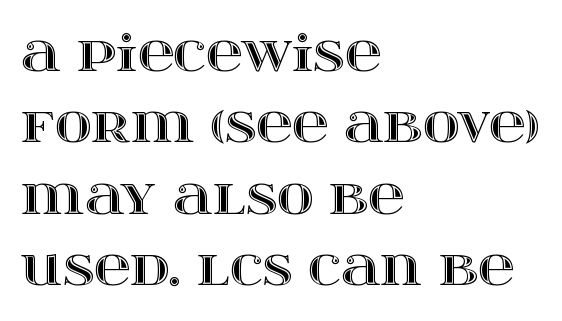
Q: Is the text italic (slanted)? A: No, it is upright.
Q: Is the text underlined? A: No.
Q: How is the paragraph aligned? A: Left-aligned.
Q: Is the spacing between letters normal or unusually wide? A: Normal.
Q: Is the spacing between lines tight, normal or loose? A: Normal.
Q: Width (condensed, normal, or wide)? A: Wide.
Q: x-height? A: Large.
Q: Monospaced? A: No.
